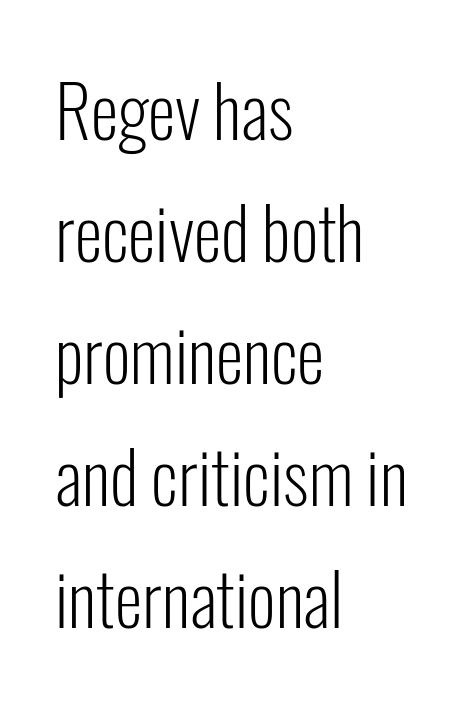
The image shows 71 px light, condensed sans-serif type, upright; set left-aligned, line spacing 1.72x, normal letter spacing, not underlined; low stroke contrast and a medium x-height.
